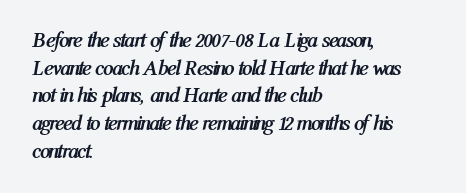
The image shows 21 px bold type, italic (leaning right); set left-aligned, normal line spacing (1.32x), normal letter spacing, not underlined.
